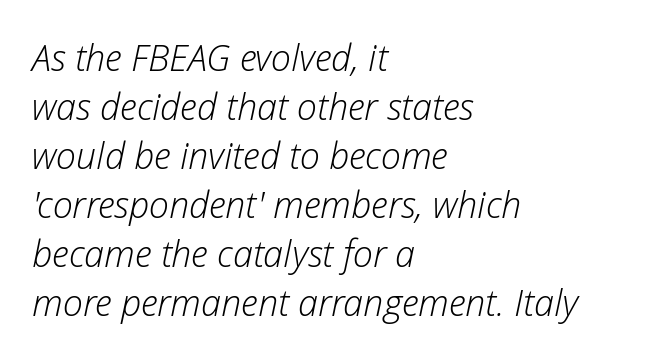
The image shows 36 px light type, italic (leaning right); set left-aligned, normal line spacing (1.36x), normal letter spacing, not underlined; low stroke contrast and a medium x-height.
